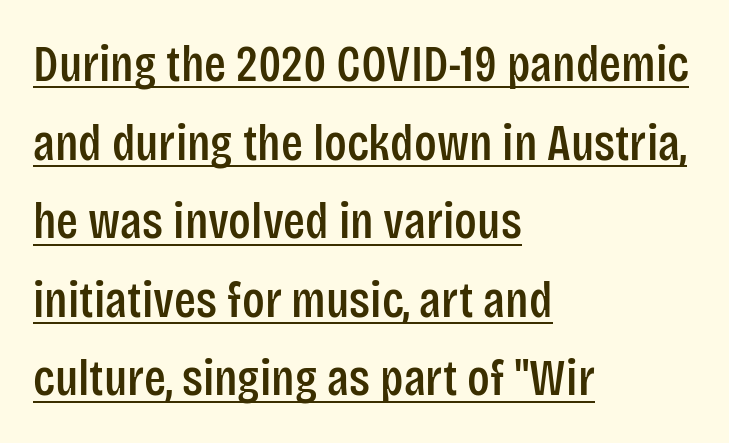
The image shows 51 px condensed sans-serif type, upright; set left-aligned, normal line spacing (1.54x), normal letter spacing, underlined; low stroke contrast and a large x-height.
